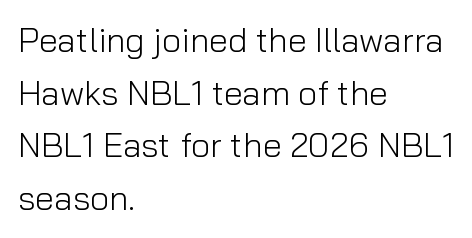
Posture: vertical. Vertical spacing — default. Unbolded letterforms with no extra heft. The paragraph has a hard left edge and a soft right edge. Is this a sans? Yes — the strokes have no serifs. Descenders are the only things crossing below the line.
